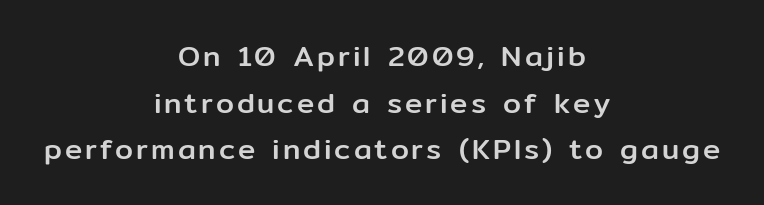
Q: Is the text italic (slanted)? A: No, it is upright.
Q: Is the typeface a serif or a sans-serif typeface? A: Sans-serif.
Q: Is the text underlined? A: No.
Q: How is the paragraph aligned? A: Centered.
Q: Is the spacing between lines tight, normal or loose? A: Normal.
Q: Width (condensed, normal, or wide)? A: Normal.
Q: Stroke contrast? A: Low.
Q: x-height? A: Medium.
Q: Monospaced? A: No.
